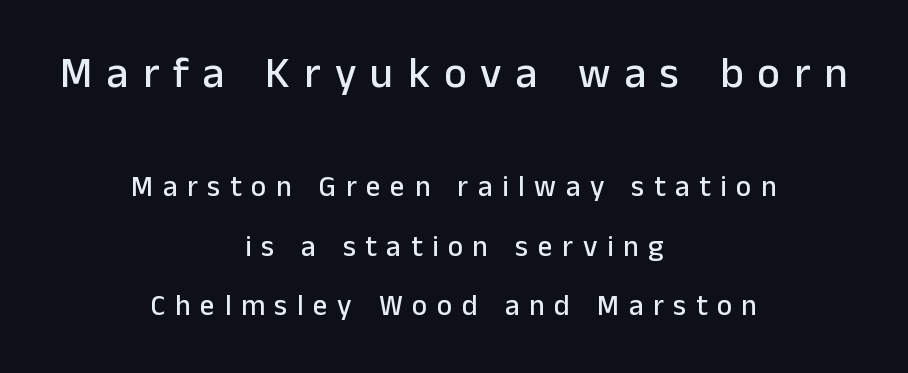
Q: Is the text italic (slanted)? A: No, it is upright.
Q: Is the typeface a serif or a sans-serif typeface? A: Sans-serif.
Q: Is the text underlined? A: No.
Q: How is the paragraph aligned? A: Centered.
Q: Is the spacing between letters normal or unusually wide? A: Unusually wide.
Q: Is the spacing between lines tight, normal or loose? A: Loose.
Q: Which block of text is set in a larger size, the first (top) or the second (bottom)? A: The first (top) one.
Q: Width (condensed, normal, or wide)? A: Normal.
Q: Stroke contrast? A: Low.
Q: x-height? A: Medium.
Q: Monospaced? A: No.
